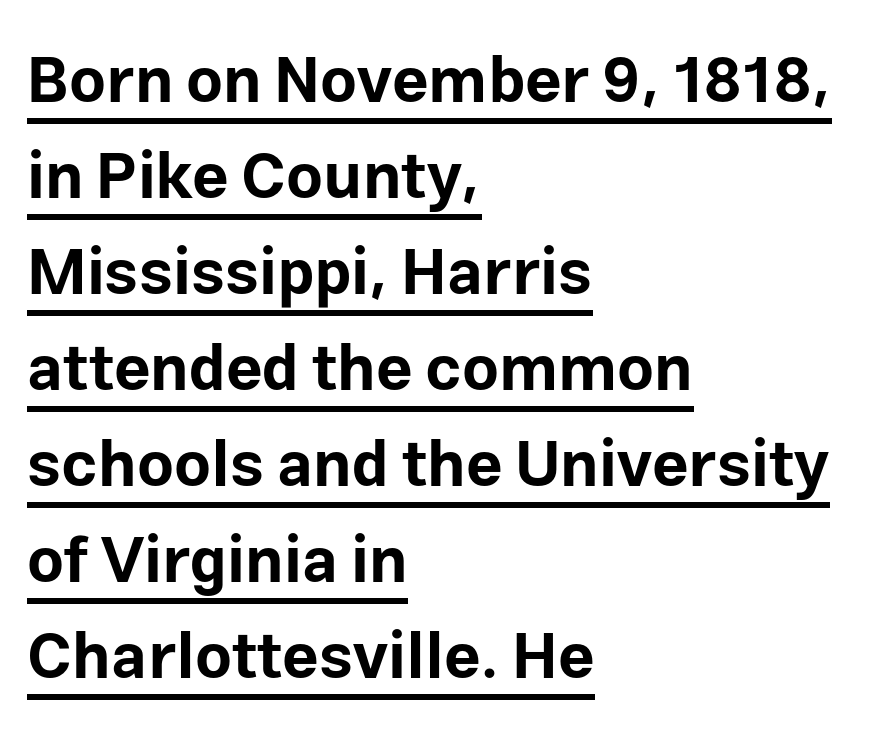
Looks like regular typesetting: each glyph gets only the width it needs. Underline: present. The block of text has a typical density, with ordinary space between rows. Compared with an ordinary text face, these strokes are far heavier — a full bold.
